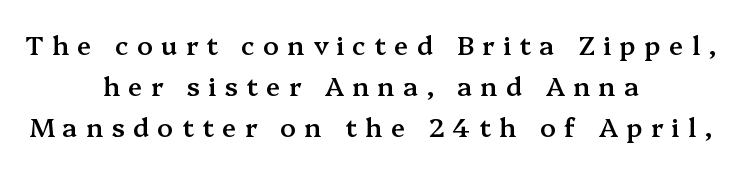
{"italic": "no", "bold": "semi", "underline": "no", "align": "center", "line_spacing": "normal", "line_spacing_ratio": 1.57, "letter_spacing": "wide", "letter_spacing_em": 0.32, "glyph_px": 26}
